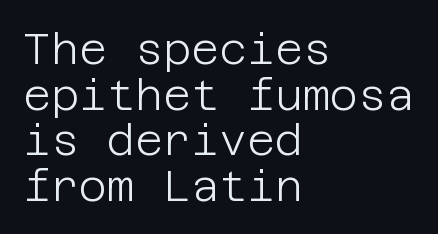
The image shows 43 px light sans-serif type, upright; set left-aligned, tight line spacing (1.06x), normal letter spacing, not underlined; low stroke contrast and a large x-height.
